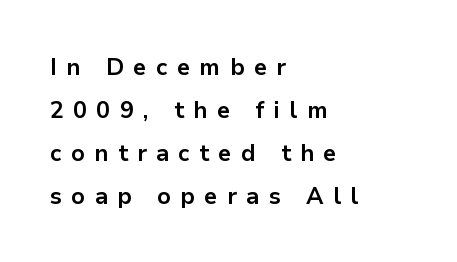
The tracking reads as deliberately expanded to a designer's eye. What weight is shown? A full bold with thick strokes. A roman cut, with each character standing at attention. Teacher's note: observe the even left margin — that is flush-left alignment.
